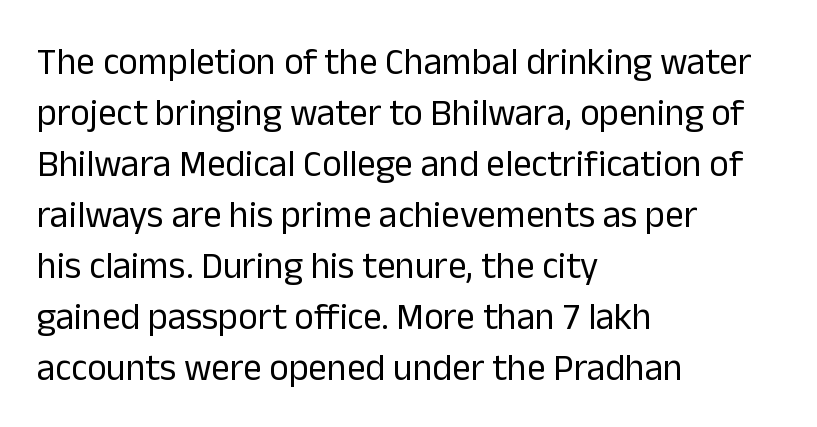
The image shows 37 px regular-weight sans-serif type, upright; set left-aligned, normal line spacing (1.38x), normal letter spacing, not underlined; low stroke contrast and a medium x-height.
